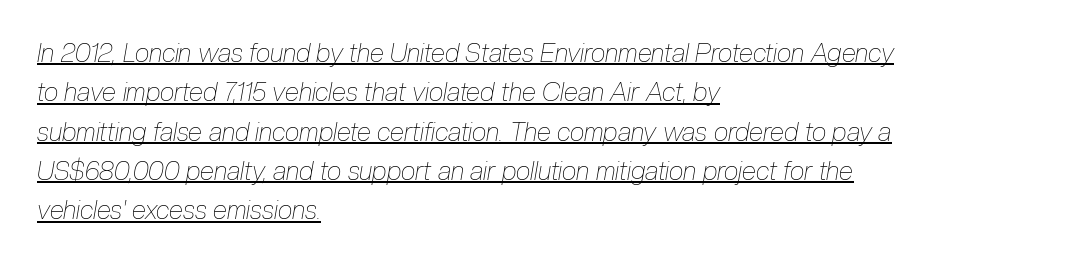
The image shows 26 px text type, italic (leaning right); set left-aligned, normal line spacing (1.51x), normal letter spacing, underlined.
